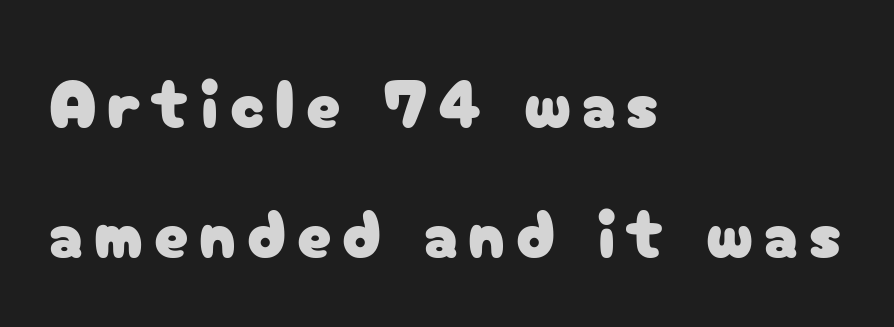
{"serif": "no", "italic": "no", "width": "normal", "stroke_contrast": "low", "x_height": "medium", "monospaced": "no", "underline": "no", "align": "left", "line_spacing": "loose", "line_spacing_ratio": 1.91, "glyph_px": 68}
